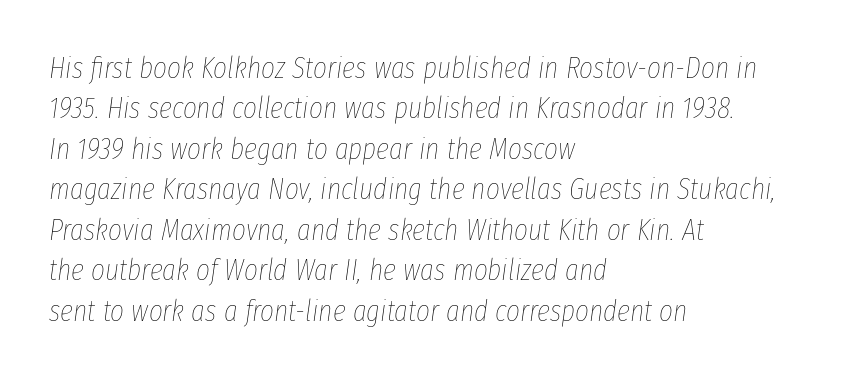
{"italic": "yes", "lean": "right", "slant_degrees": 8, "bold": "no", "weight": "thin", "width": "condensed", "stroke_contrast": "low", "x_height": "medium", "monospaced": "no", "underline": "no", "align": "left", "line_spacing": "normal", "line_spacing_ratio": 1.35, "letter_spacing": "normal", "letter_spacing_em": 0.0, "glyph_px": 30}
